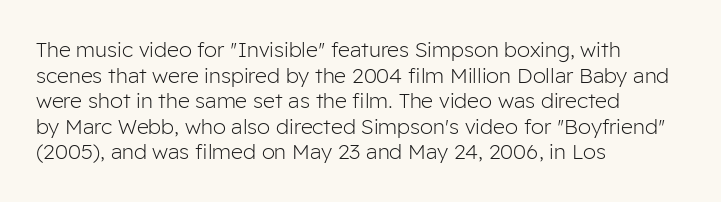
{"italic": "no", "bold": "no", "underline": "no", "align": "left", "line_spacing_ratio": 1.22, "letter_spacing": "normal", "letter_spacing_em": 0.0, "glyph_px": 21}
